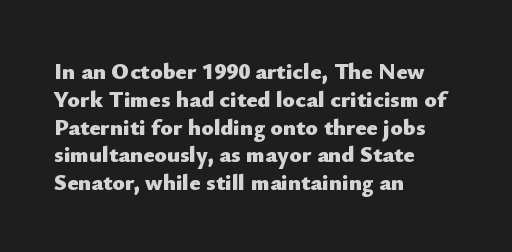
{"italic": "no", "bold": "yes", "underline": "no", "align": "left", "line_spacing_ratio": 1.21, "letter_spacing": "normal", "letter_spacing_em": 0.0, "glyph_px": 23}
